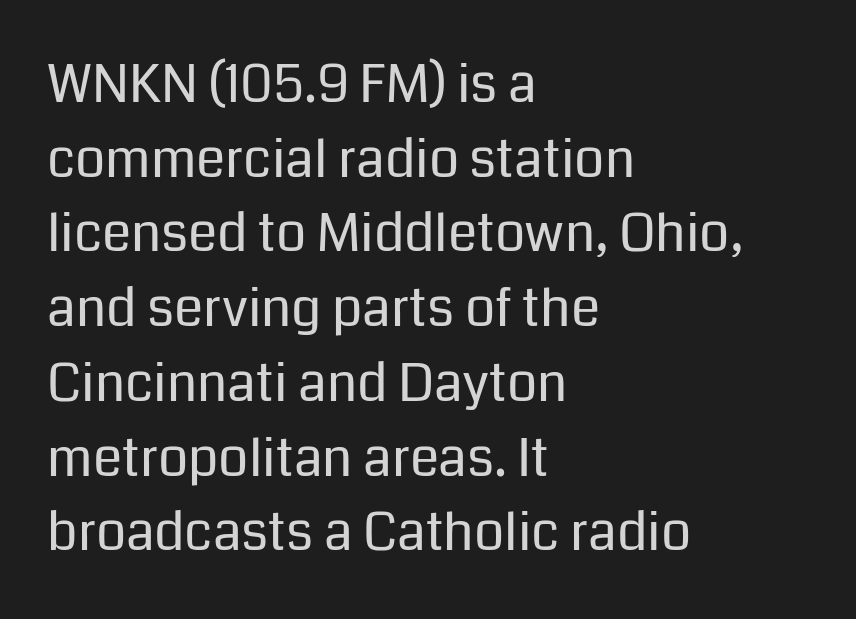
Q: Is the text bold? A: No.
Q: Is the text italic (slanted)? A: No, it is upright.
Q: Is the typeface a serif or a sans-serif typeface? A: Sans-serif.
Q: Is the text underlined? A: No.
Q: How is the paragraph aligned? A: Left-aligned.
Q: Is the spacing between letters normal or unusually wide? A: Normal.
Q: Is the spacing between lines tight, normal or loose? A: Normal.
Q: Width (condensed, normal, or wide)? A: Normal.
Q: Stroke contrast? A: Low.
Q: x-height? A: Medium.
Q: Monospaced? A: No.
